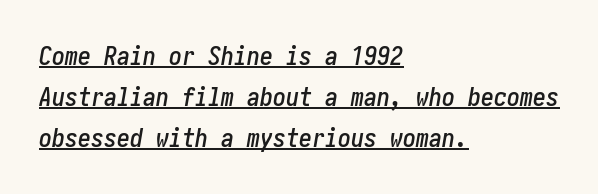
{"italic": "yes", "lean": "right", "slant_degrees": 10, "underline": "yes", "align": "left", "line_spacing": "normal", "line_spacing_ratio": 1.57, "letter_spacing": "normal", "letter_spacing_em": 0.0, "glyph_px": 26}
